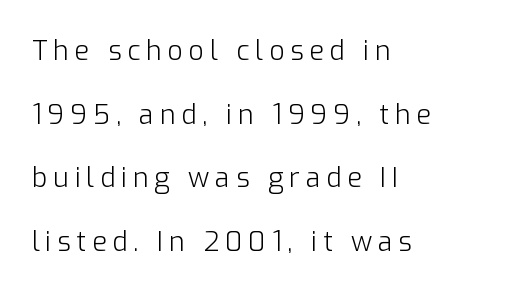
The image shows 27 px text type, upright; set left-aligned, loose line spacing (2.36x), unusually wide letter spacing (+0.21 em), not underlined.
